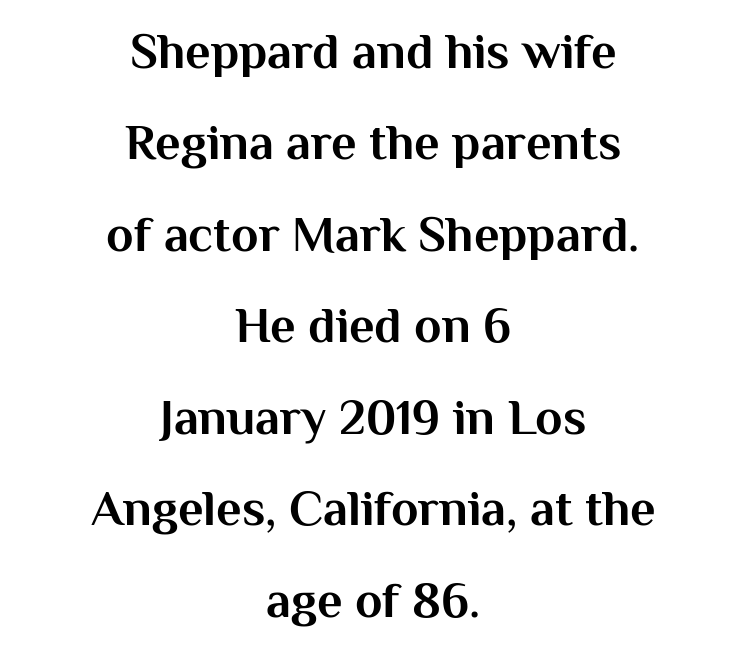
{"serif": "no", "italic": "no", "bold": "yes", "weight": "bold", "width": "normal", "stroke_contrast": "medium", "x_height": "medium", "monospaced": "no", "underline": "no", "align": "center", "line_spacing_ratio": 1.83, "letter_spacing": "normal", "letter_spacing_em": 0.0, "glyph_px": 50}
